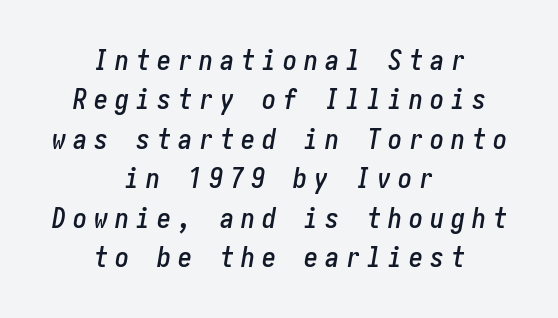
Baseline-to-baseline distance is the conventional proportion of letter height. The rendering applies a slant to the glyphs. A typesetter would call this heavily tracked-out type. Glance below the letters and you will spot only blank space. Leftover space on each line is divided equally before and after the words.
